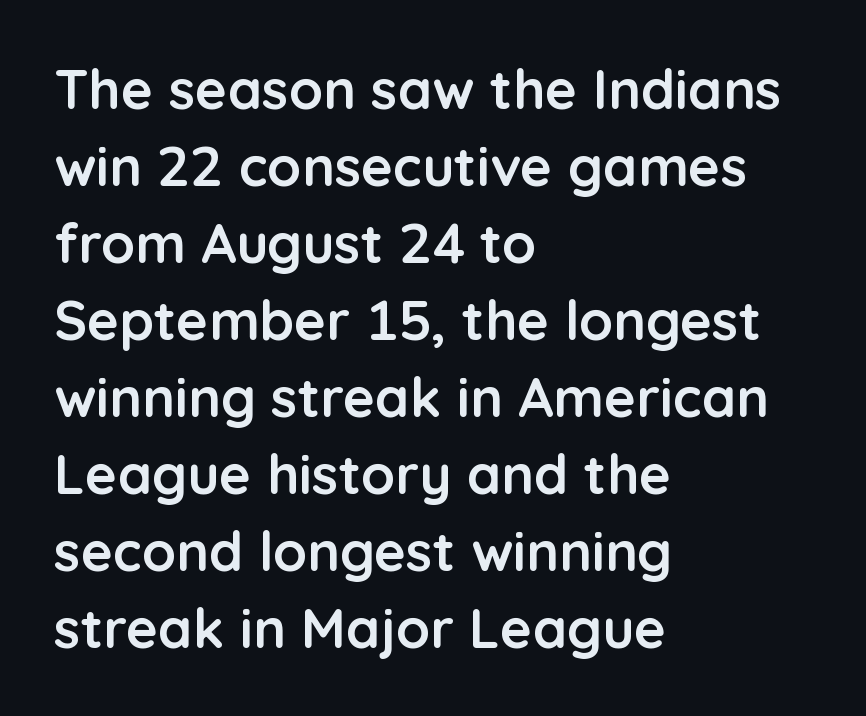
Q: Is the text bold? A: Yes.
Q: Is the text italic (slanted)? A: No, it is upright.
Q: Is the typeface a serif or a sans-serif typeface? A: Sans-serif.
Q: Is the text underlined? A: No.
Q: How is the paragraph aligned? A: Left-aligned.
Q: Is the spacing between letters normal or unusually wide? A: Normal.
Q: Is the spacing between lines tight, normal or loose? A: Normal.
Q: Width (condensed, normal, or wide)? A: Normal.
Q: Stroke contrast? A: Low.
Q: x-height? A: Medium.
Q: Monospaced? A: No.
